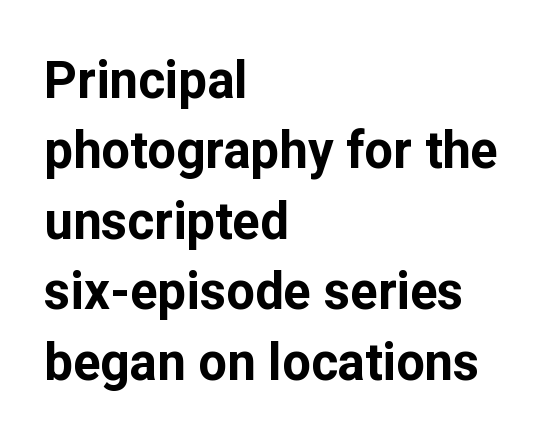
{"serif": "no", "italic": "no", "bold": "yes", "weight": "bold", "width": "normal", "stroke_contrast": "low", "x_height": "medium", "monospaced": "no", "underline": "no", "align": "left", "line_spacing": "normal", "line_spacing_ratio": 1.38, "letter_spacing": "normal", "letter_spacing_em": 0.0, "glyph_px": 51}
